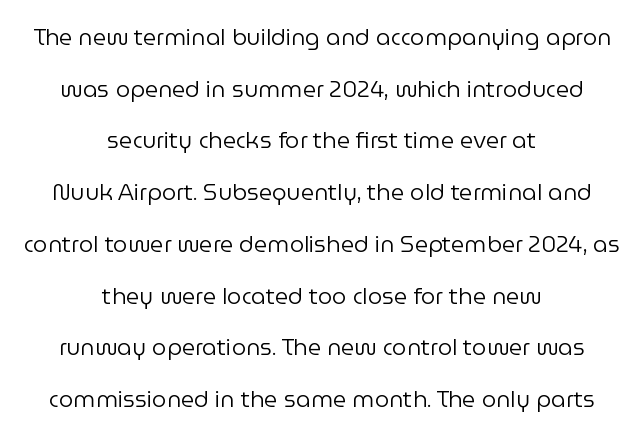
The image shows 23 px text type, upright; set centered, loose line spacing (2.25x), normal letter spacing, not underlined.
